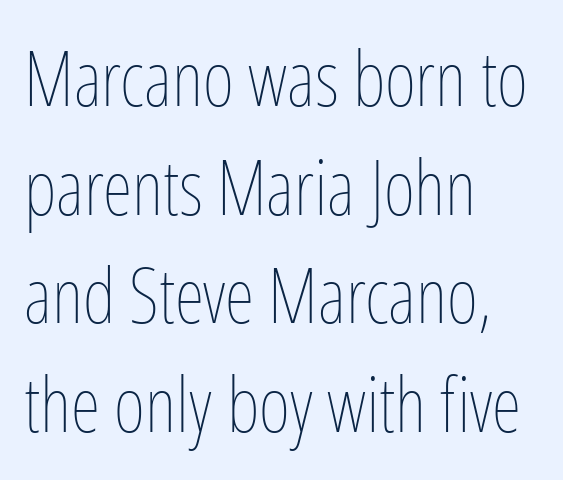
{"italic": "no", "bold": "no", "weight": "thin", "width": "condensed", "stroke_contrast": "low", "x_height": "medium", "monospaced": "no", "underline": "no", "align": "left", "line_spacing": "normal", "line_spacing_ratio": 1.43, "letter_spacing": "normal", "letter_spacing_em": 0.0, "glyph_px": 76}
